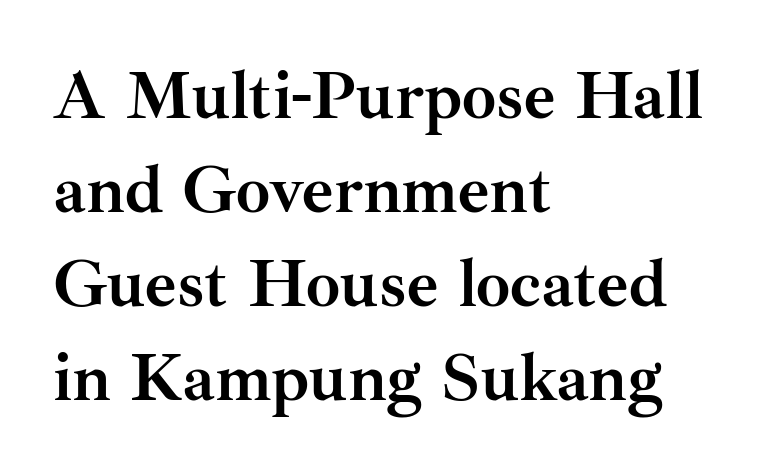
{"serif": "yes", "italic": "no", "bold": "yes", "weight": "semibold", "width": "normal", "stroke_contrast": "medium", "x_height": "small", "monospaced": "no", "underline": "no", "align": "left", "line_spacing": "normal", "line_spacing_ratio": 1.38, "letter_spacing": "normal", "letter_spacing_em": 0.0, "glyph_px": 68}
